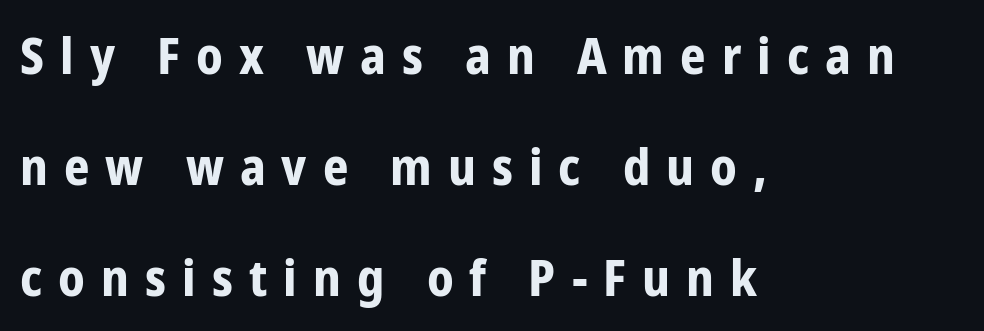
{"serif": "no", "italic": "no", "bold": "yes", "weight": "bold", "width": "condensed", "stroke_contrast": "low", "x_height": "medium", "monospaced": "no", "underline": "no", "align": "left", "line_spacing": "loose", "line_spacing_ratio": 2.22, "letter_spacing": "wide", "letter_spacing_em": 0.32, "glyph_px": 50}
